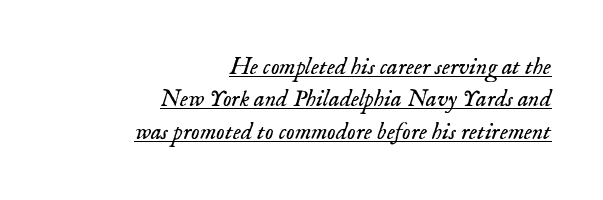
{"italic": "yes", "lean": "right", "slant_degrees": 18, "bold": "no", "underline": "yes", "align": "right", "line_spacing": "normal", "line_spacing_ratio": 1.35, "letter_spacing": "normal", "letter_spacing_em": 0.0, "glyph_px": 24}
